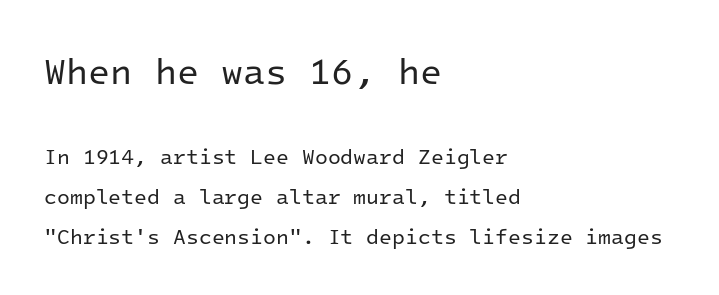
The image shows 36 px regular-weight sans-serif type, upright, monospaced; set left-aligned, loose line spacing (1.9x), normal letter spacing, not underlined; the first (top) block is 1.71x larger; low stroke contrast and a medium x-height.
